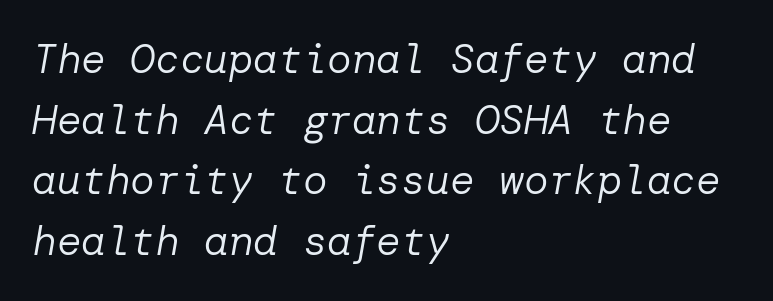
The passage shown stacks its lines at a standard gap. Tall strokes in this sample are angled rather than plumb. Rule under the text: the space is simply empty. The font sits on the lighter half of the weight spectrum, regular included. Each word holds together tightly as a unit, with standard inter-letter gaps.
